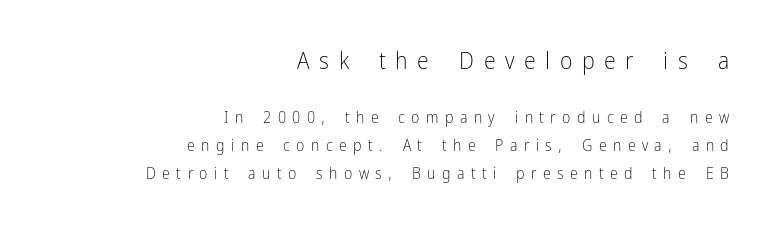
{"italic": "no", "bold": "no", "underline": "no", "align": "right", "line_spacing_ratio": 1.77, "letter_spacing": "wide", "letter_spacing_em": 0.4, "larger_block": "first", "size_ratio": 1.5, "glyph_px": 24}
